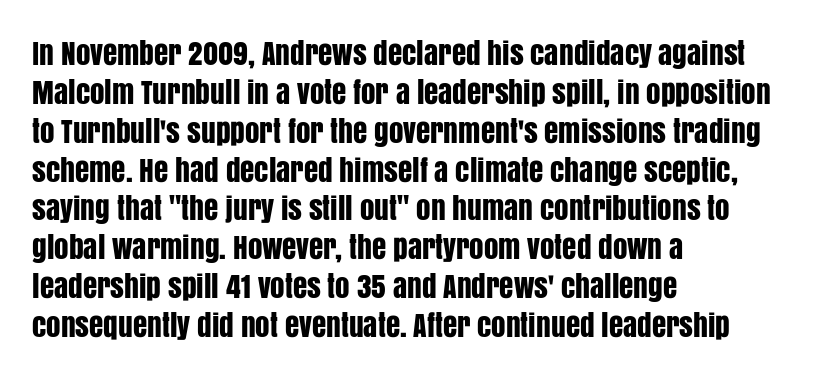
The image shows 29 px condensed sans-serif type, upright; set left-aligned, normal line spacing (1.34x), normal letter spacing, not underlined; low stroke contrast and a large x-height.
